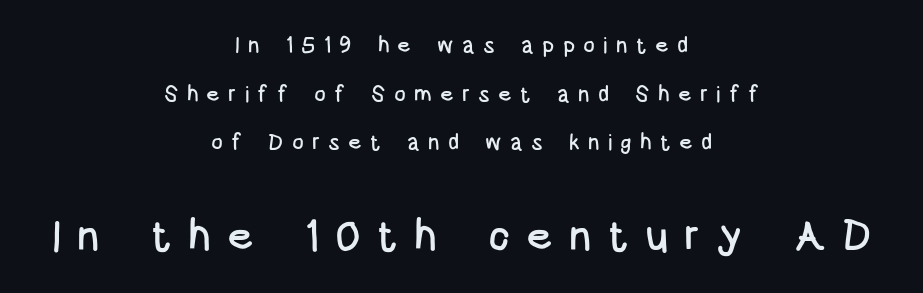
{"serif": "no", "italic": "no", "width": "condensed", "stroke_contrast": "low", "x_height": "large", "monospaced": "no", "underline": "no", "align": "center", "line_spacing": "loose", "line_spacing_ratio": 2.21, "letter_spacing": "wide", "letter_spacing_em": 0.37, "larger_block": "second", "size_ratio": 1.95, "glyph_px": 43}
